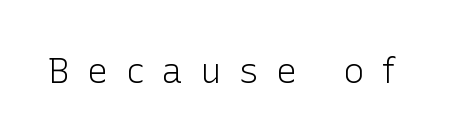
These lines are rendered in a variable-pitch font. Words appear elongated and porous because spacing is wide. The letters carry no serifs — their stems end cleanly without finishing strokes. Honestly, there is no underline to notice here at all. The strokes are not fattened; the text isn't bold. Designer's note — italics off, roman on.
